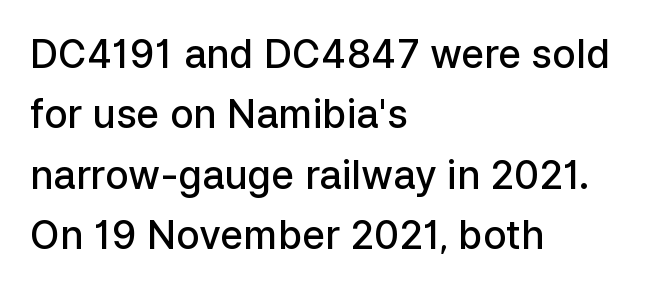
{"serif": "no", "italic": "no", "bold": "semi", "weight": "semibold", "width": "normal", "stroke_contrast": "low", "x_height": "medium", "monospaced": "no", "underline": "no", "align": "left", "line_spacing": "normal", "line_spacing_ratio": 1.55, "letter_spacing": "normal", "letter_spacing_em": 0.0, "glyph_px": 39}
